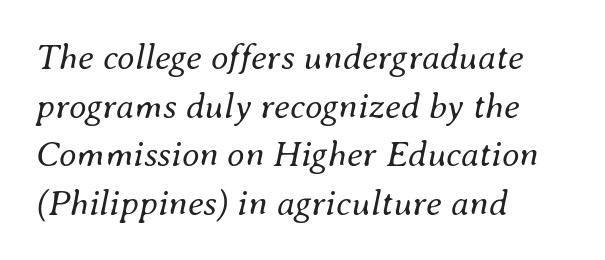
{"italic": "yes", "lean": "right", "slant_degrees": 8, "bold": "no", "weight": "regular", "width": "normal", "stroke_contrast": "medium", "x_height": "small", "monospaced": "no", "underline": "no", "align": "left", "line_spacing": "normal", "line_spacing_ratio": 1.35, "letter_spacing": "normal", "letter_spacing_em": 0.0, "glyph_px": 36}
